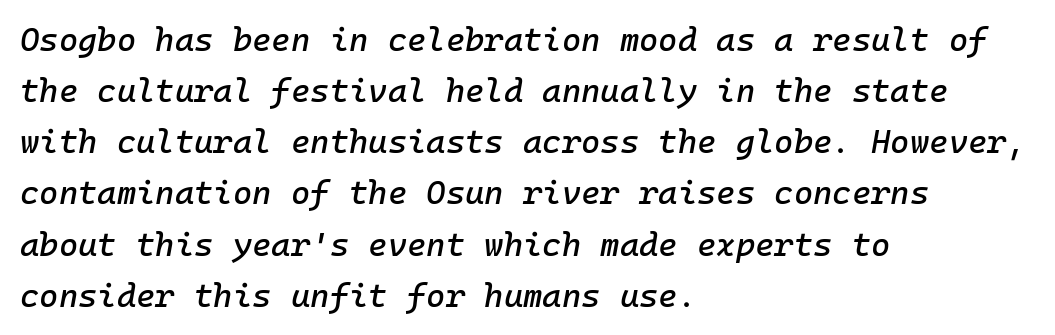
The image shows 33 px text type, italic (leaning right), monospaced; set left-aligned, normal line spacing (1.55x), normal letter spacing, not underlined; low stroke contrast and a medium x-height.
